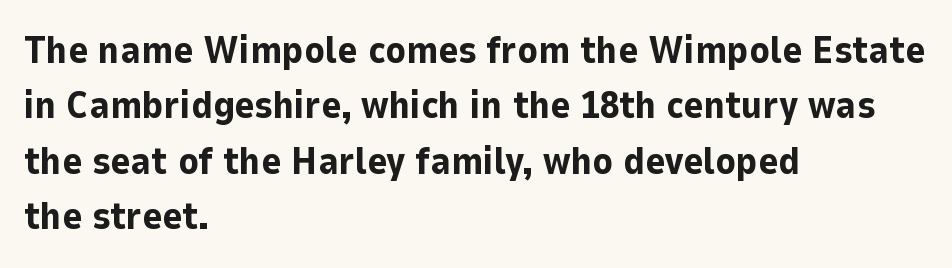
The image shows 38 px bold sans-serif type, upright; set left-aligned, normal line spacing (1.46x), normal letter spacing, not underlined; low stroke contrast and a medium x-height.
